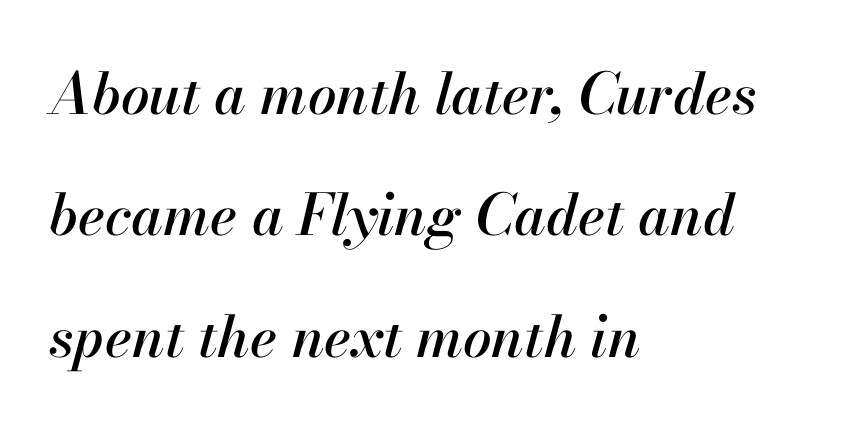
{"italic": "yes", "lean": "right", "slant_degrees": 13, "width": "normal", "stroke_contrast": "high", "x_height": "small", "monospaced": "no", "underline": "no", "align": "left", "line_spacing": "loose", "line_spacing_ratio": 2.13, "letter_spacing": "normal", "letter_spacing_em": 0.0, "glyph_px": 57}
